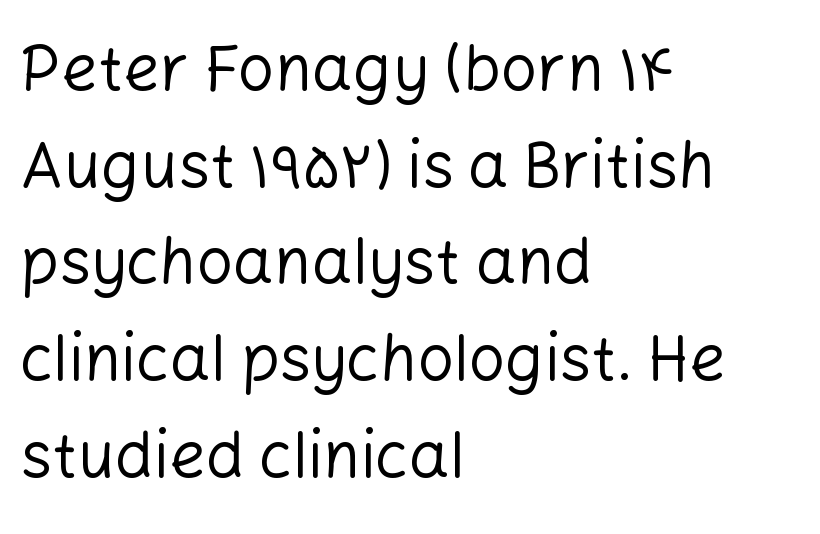
Q: Is the text bold? A: No.
Q: Is the text italic (slanted)? A: No, it is upright.
Q: Is the typeface a serif or a sans-serif typeface? A: Sans-serif.
Q: Is the text underlined? A: No.
Q: How is the paragraph aligned? A: Left-aligned.
Q: Is the spacing between letters normal or unusually wide? A: Normal.
Q: Is the spacing between lines tight, normal or loose? A: Normal.
Q: Width (condensed, normal, or wide)? A: Normal.
Q: Stroke contrast? A: Low.
Q: x-height? A: Medium.
Q: Monospaced? A: No.
